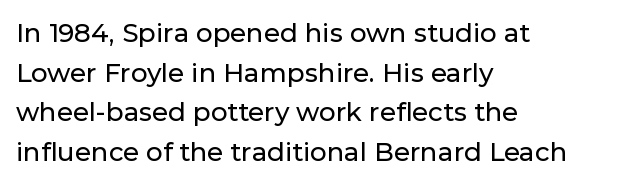
Q: Is the text italic (slanted)? A: No, it is upright.
Q: Is the text underlined? A: No.
Q: How is the paragraph aligned? A: Left-aligned.
Q: Is the spacing between letters normal or unusually wide? A: Normal.
Q: Is the spacing between lines tight, normal or loose? A: Normal.
